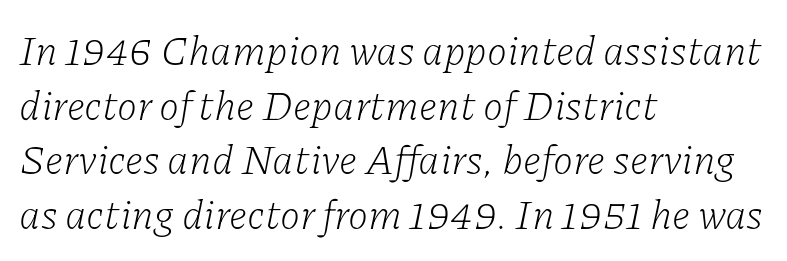
The image shows 41 px light serif type, italic (leaning right); set left-aligned, normal line spacing (1.33x), normal letter spacing, not underlined; low stroke contrast and a medium x-height.
